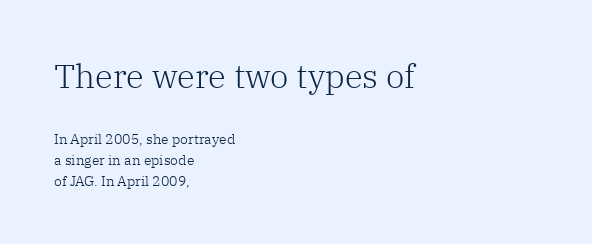
The image shows 33 px light serif type, upright; set left-aligned, normal line spacing (1.48x), normal letter spacing, not underlined; the first (top) block is 2.36x larger; low stroke contrast and a medium x-height.
